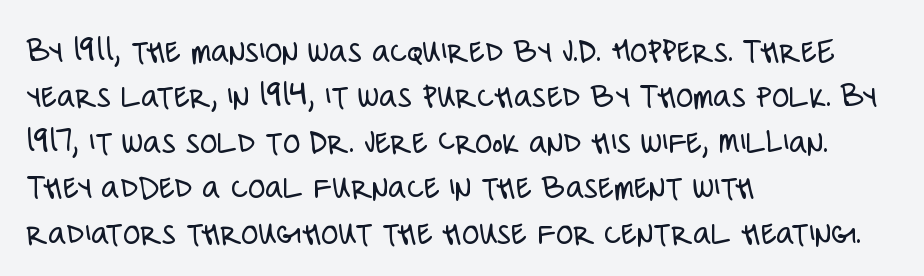
The image shows 35 px light, condensed sans-serif type, upright; set left-aligned, normal line spacing (1.3x), normal letter spacing, not underlined; low stroke contrast and a large x-height.
